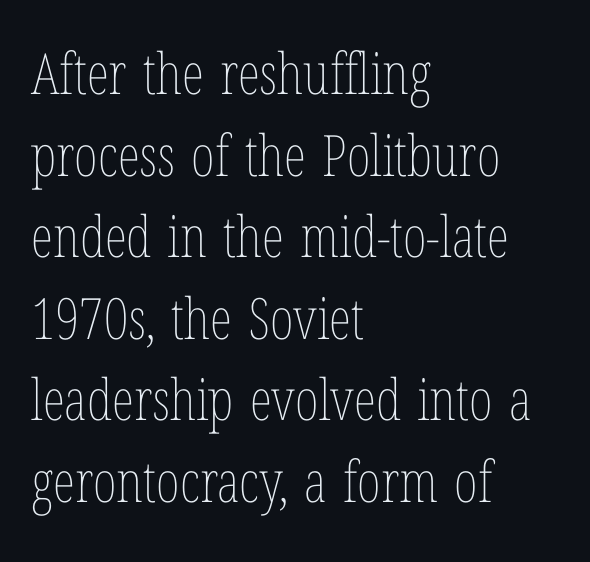
{"italic": "no", "bold": "no", "weight": "thin", "width": "condensed", "stroke_contrast": "low", "x_height": "medium", "monospaced": "no", "underline": "no", "align": "left", "line_spacing": "normal", "line_spacing_ratio": 1.43, "letter_spacing": "normal", "letter_spacing_em": 0.0, "glyph_px": 57}
